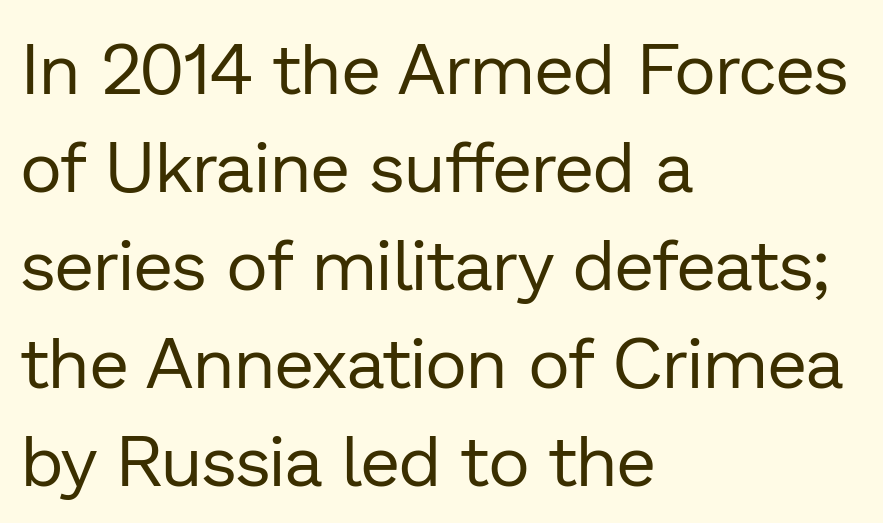
Q: Is the text bold? A: No.
Q: Is the text italic (slanted)? A: No, it is upright.
Q: Is the typeface a serif or a sans-serif typeface? A: Sans-serif.
Q: Is the text underlined? A: No.
Q: How is the paragraph aligned? A: Left-aligned.
Q: Is the spacing between letters normal or unusually wide? A: Normal.
Q: Is the spacing between lines tight, normal or loose? A: Normal.
Q: Width (condensed, normal, or wide)? A: Normal.
Q: Stroke contrast? A: Low.
Q: x-height? A: Medium.
Q: Monospaced? A: No.
